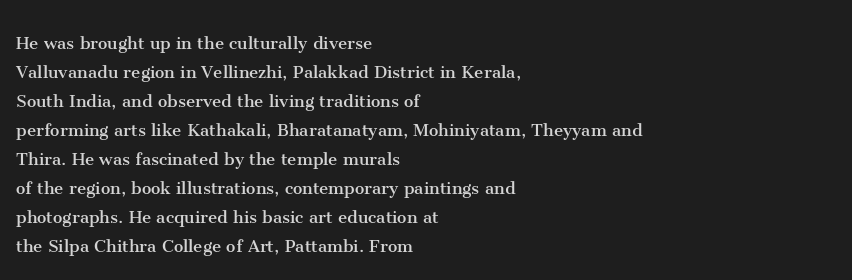
Letters rest on an invisible, unmarked baseline. Heaviness? Minimal to ordinary, like unemphasized prose. The rendering anchors every line to the left-hand side. The line-height multiplier appears to be the usual default.
